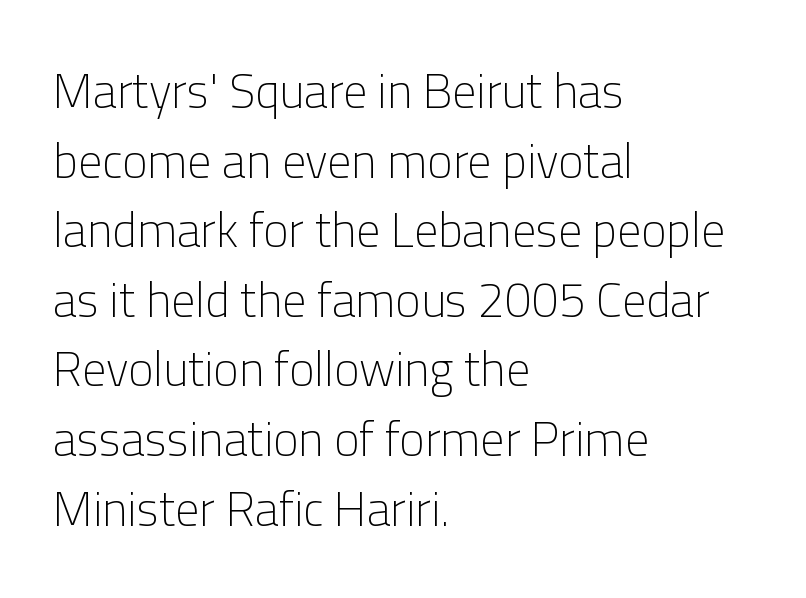
{"serif": "no", "italic": "no", "bold": "no", "weight": "light", "width": "normal", "stroke_contrast": "low", "x_height": "medium", "monospaced": "no", "underline": "no", "align": "left", "line_spacing": "normal", "line_spacing_ratio": 1.45, "letter_spacing": "normal", "letter_spacing_em": 0.0, "glyph_px": 48}
